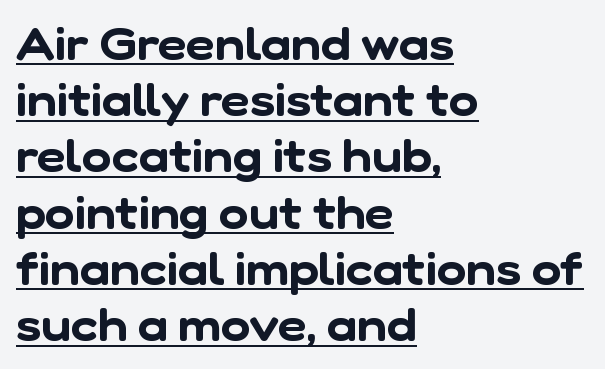
Is there much room between lines? A standard amount, neither cramped nor airy. No feet cap the strokes, marking this as sans-serif type. Here the glyphs are tracked normally, forming tight word shapes. Typeset ragged right — the left edge is the straight one. A rule runs beneath these lines of type. Looks like regular typesetting: each glyph gets only the width it needs.
